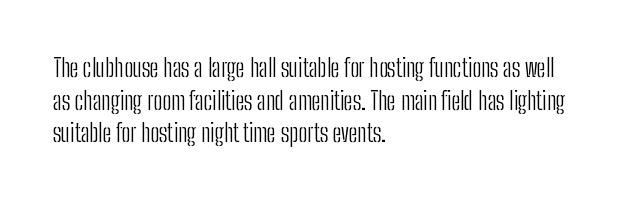
{"italic": "no", "bold": "no", "underline": "no", "align": "left", "line_spacing": "normal", "line_spacing_ratio": 1.36, "letter_spacing": "normal", "letter_spacing_em": 0.0, "glyph_px": 24}
